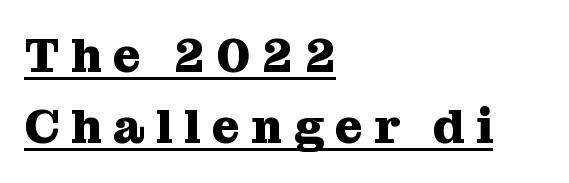
A classic flush-left, rag-right setting is used for this passage. The sample's only ornament is a line tracing under the words. The passage shown is typed in a proportional face where columns would drift. Interline gaps are of average width in this sample. The letters are bold, with thick, heavy strokes. The letters stand straight up with perfectly vertical stems.
